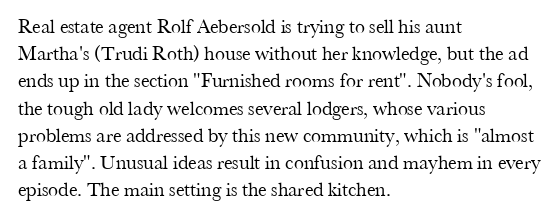
{"italic": "no", "bold": "no", "underline": "no", "align": "left", "line_spacing": "normal", "line_spacing_ratio": 1.36, "letter_spacing": "normal", "letter_spacing_em": 0.0, "glyph_px": 20}
